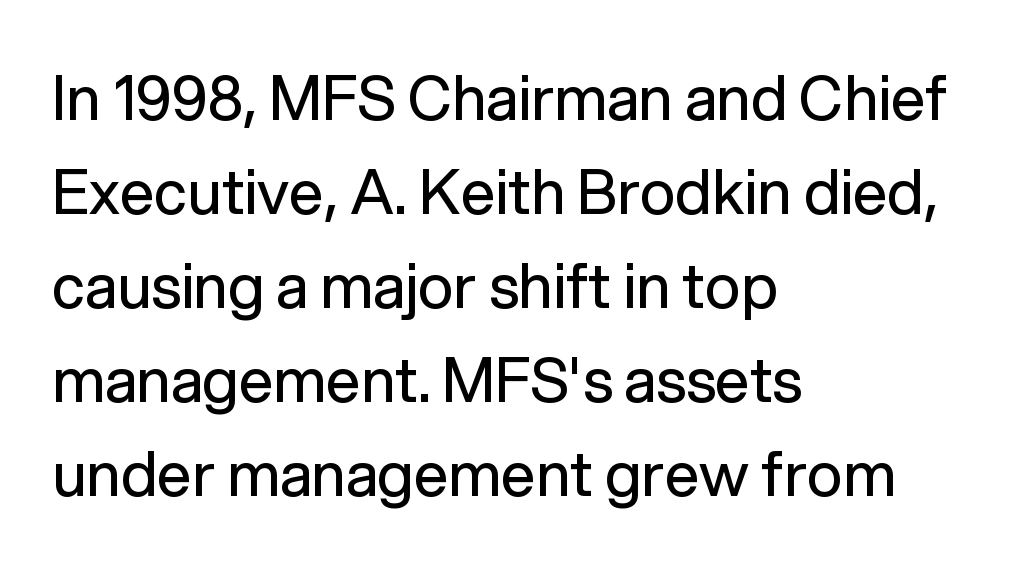
{"serif": "no", "italic": "no", "bold": "no", "weight": "regular", "width": "normal", "stroke_contrast": "low", "x_height": "medium", "monospaced": "no", "underline": "no", "align": "left", "line_spacing": "normal", "line_spacing_ratio": 1.54, "letter_spacing": "normal", "letter_spacing_em": 0.0, "glyph_px": 61}
